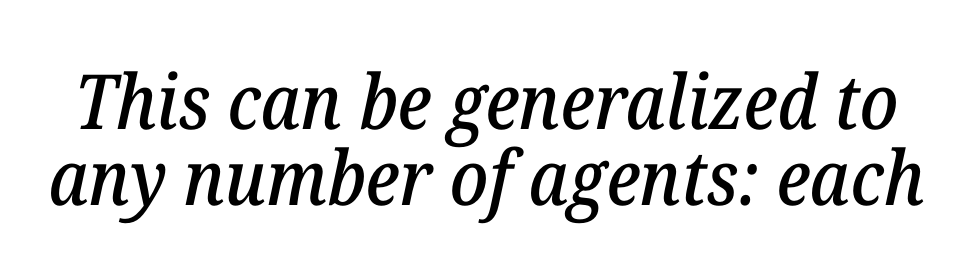
The letters advance in unequal steps, a hallmark of proportional type. Nobody touched the tracking dial on this one. The line-height multiplier appears low, near solid setting. The zone under the glyphs is completely vacant. The letters are slanted; this is an italic face.
